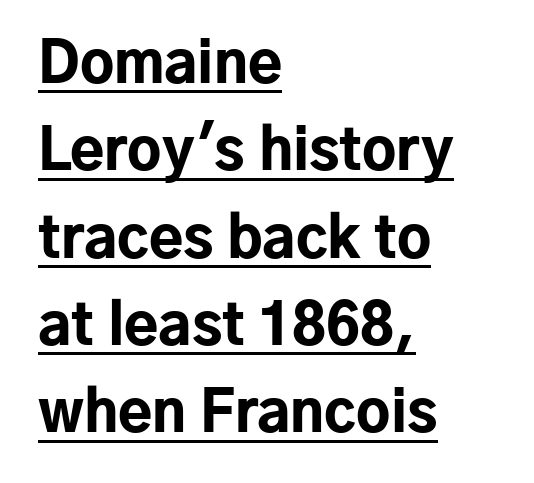
Think of a printed novel: that variable character pitch is what you see here. Unlike italic type, these characters show no tilt at all. The rendering uses a moderate line-height, typical for paragraphs. Underlined type.
